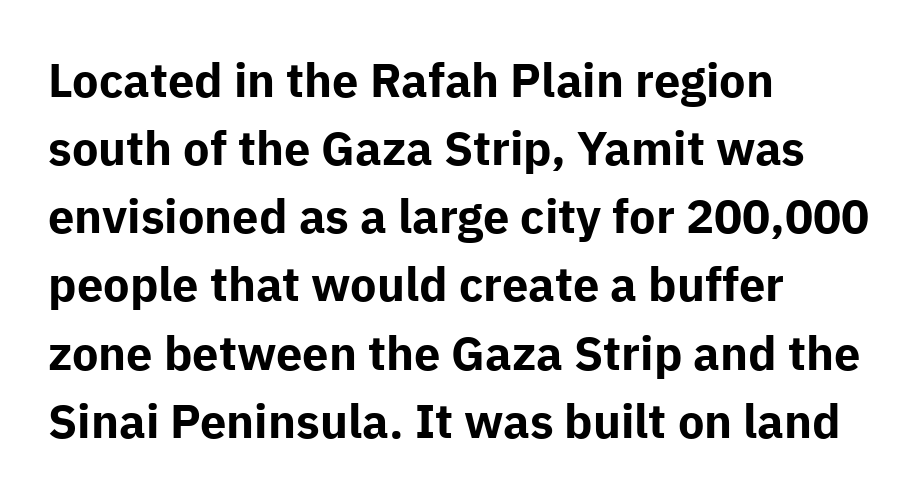
The image shows 47 px bold sans-serif type, upright; set left-aligned, normal line spacing (1.45x), normal letter spacing, not underlined; low stroke contrast and a medium x-height.
